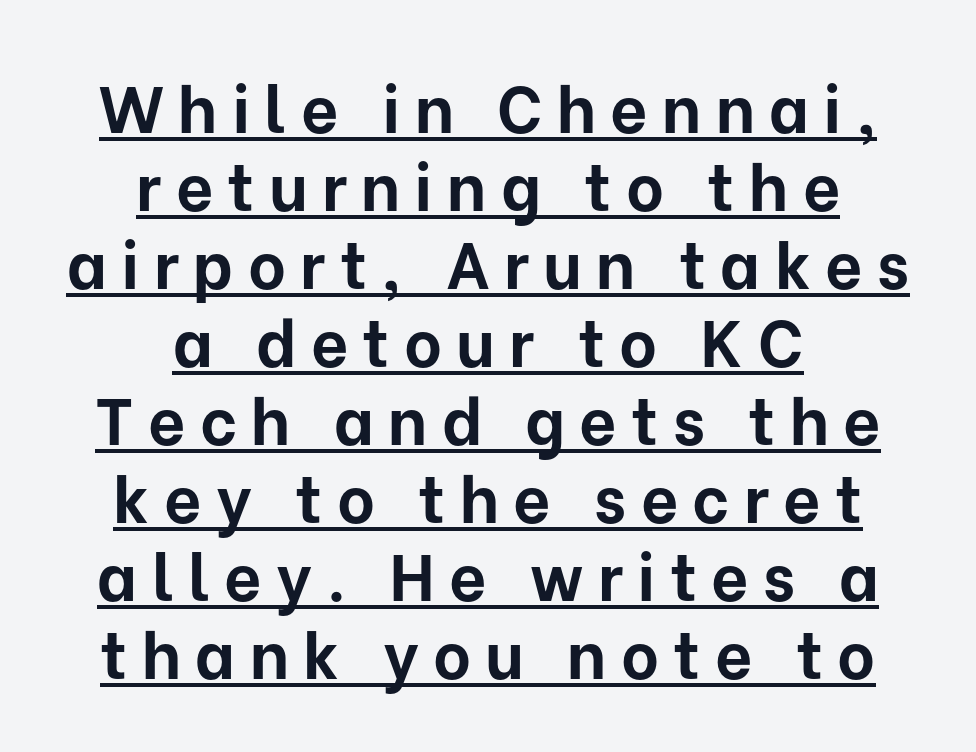
The image shows 65 px bold sans-serif type, upright; set centered, line spacing 1.2x, unusually wide letter spacing (+0.22 em), underlined; low stroke contrast and a medium x-height.
